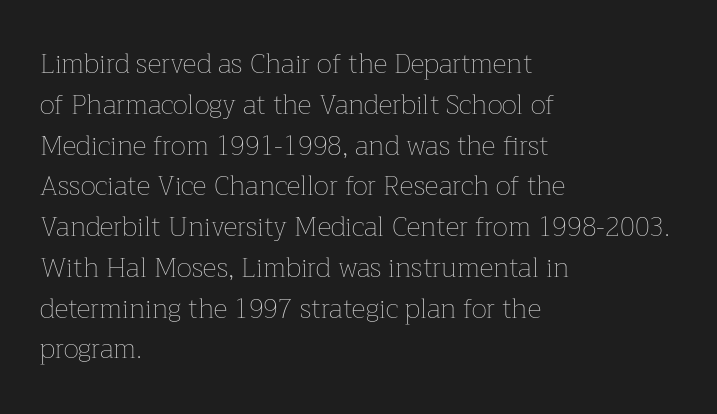
The passage shown stacks its lines at a standard gap. Plain, unruled lines of type. Summary of weight: not heavy and not bold. The rendering keeps characters at their native spacing. Notice how the stems are strictly vertical — no italics here.
